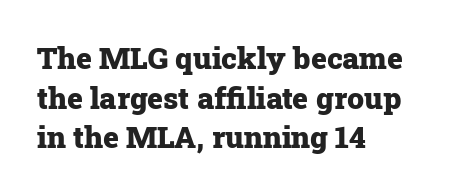
Q: Is the text bold? A: Yes.
Q: Is the text italic (slanted)? A: No, it is upright.
Q: Is the typeface a serif or a sans-serif typeface? A: Serif.
Q: Is the text underlined? A: No.
Q: How is the paragraph aligned? A: Left-aligned.
Q: Is the spacing between letters normal or unusually wide? A: Normal.
Q: Is the spacing between lines tight, normal or loose? A: Normal.
Q: Width (condensed, normal, or wide)? A: Normal.
Q: Stroke contrast? A: Low.
Q: x-height? A: Medium.
Q: Monospaced? A: No.
